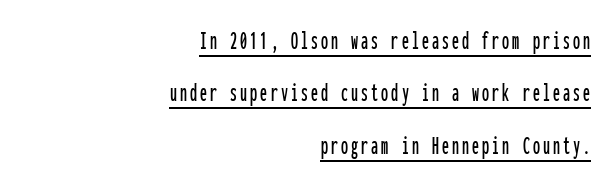
The image shows 28 px condensed sans-serif type, upright, monospaced; set right-aligned, line spacing 1.87x, underlined; low stroke contrast and a medium x-height.
